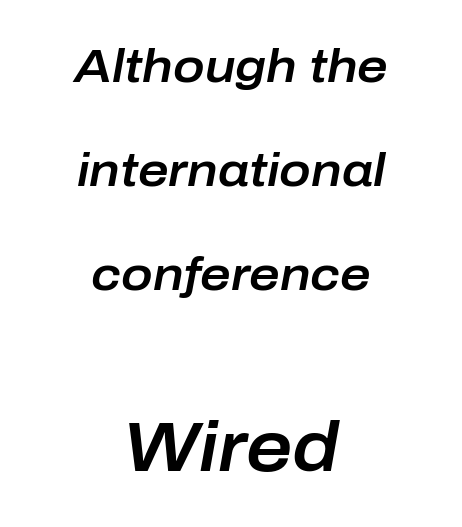
The image shows 71 px text type, italic (leaning right); set centered, loose line spacing (2.21x), normal letter spacing, not underlined; the second (bottom) block is 1.51x larger; low stroke contrast and a medium x-height.
